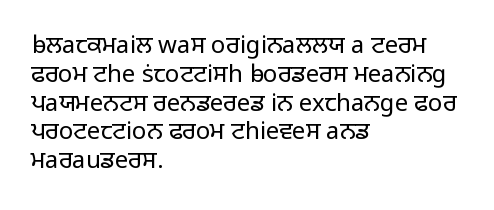
Horizontal alignment here is leftward, the default for most running prose. Is the stroke heavy? The answer is a plain regular-or-lighter. Posture: upright roman. The baseline area is clear. Between one letter and the next there's only the usual sliver of space.
